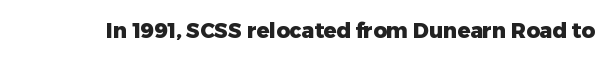
{"italic": "no", "bold": "yes", "underline": "no", "letter_spacing": "normal", "letter_spacing_em": 0.0, "glyph_px": 21}
